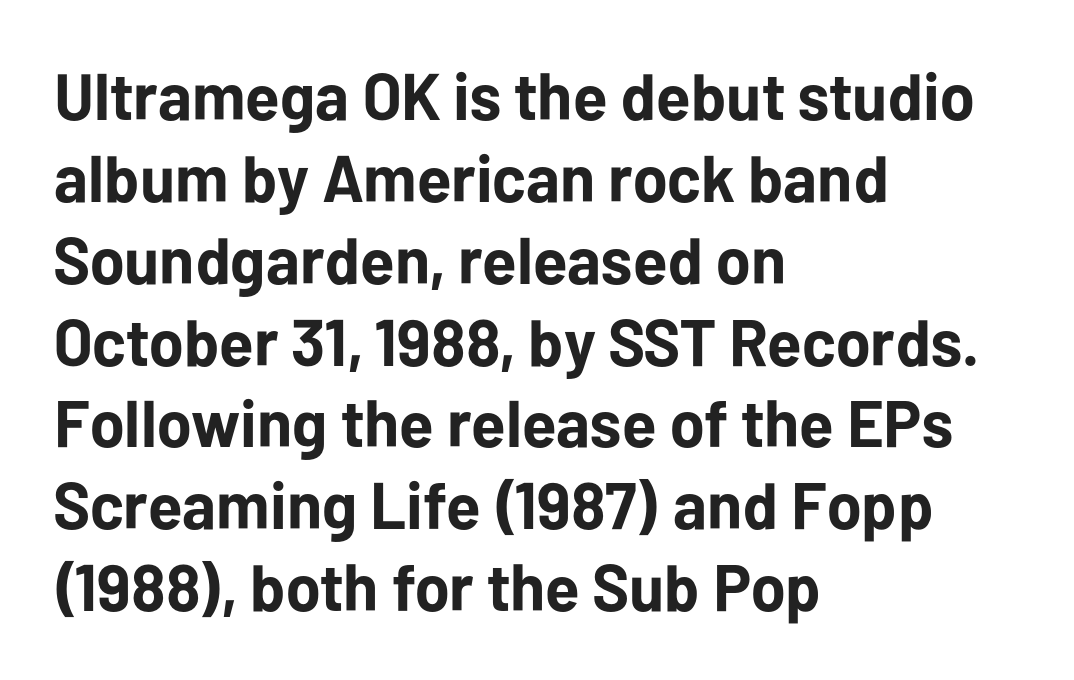
The image shows 66 px bold sans-serif type, upright; set left-aligned, line spacing 1.24x, normal letter spacing, not underlined; low stroke contrast and a medium x-height.
